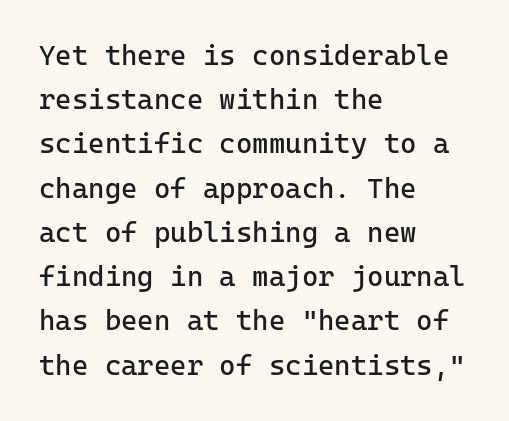
The image shows 28 px regular-weight sans-serif type, upright; set left-aligned, normal line spacing (1.58x), normal letter spacing, not underlined; low stroke contrast and a medium x-height.
